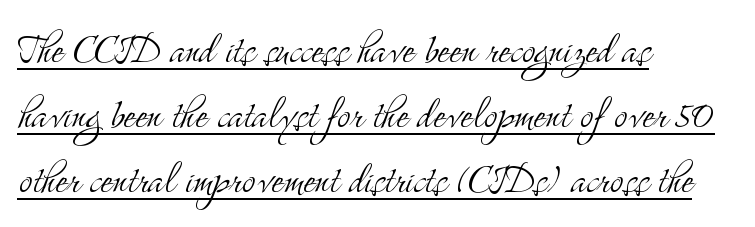
Q: Is the text bold? A: No.
Q: Is the text italic (slanted)? A: Yes.
Q: Is the typeface a serif or a sans-serif typeface? A: Serif.
Q: Is the text underlined? A: Yes.
Q: How is the paragraph aligned? A: Left-aligned.
Q: Is the spacing between letters normal or unusually wide? A: Normal.
Q: Is the spacing between lines tight, normal or loose? A: Normal.
Q: Width (condensed, normal, or wide)? A: Condensed.
Q: Stroke contrast? A: Medium.
Q: x-height? A: Small.
Q: Monospaced? A: No.
